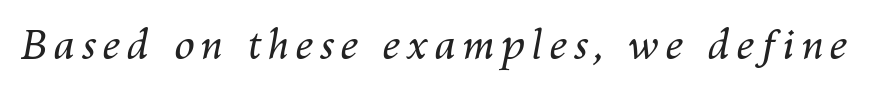
Q: Is the text bold? A: No.
Q: Is the text italic (slanted)? A: Yes, it leans right by about 10 degrees.
Q: Is the text underlined? A: No.
Q: Width (condensed, normal, or wide)? A: Normal.
Q: Stroke contrast? A: Medium.
Q: x-height? A: Medium.
Q: Monospaced? A: No.
